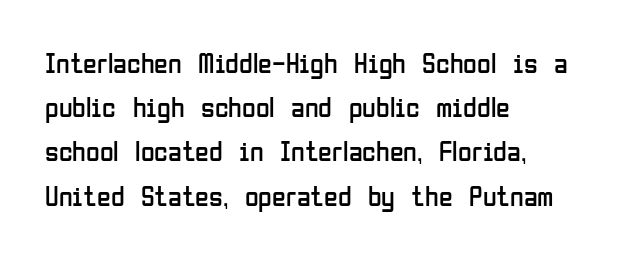
Q: Is the text bold? A: No.
Q: Is the text italic (slanted)? A: No, it is upright.
Q: Is the typeface a serif or a sans-serif typeface? A: Sans-serif.
Q: Is the text underlined? A: No.
Q: How is the paragraph aligned? A: Left-aligned.
Q: Is the spacing between letters normal or unusually wide? A: Normal.
Q: Is the spacing between lines tight, normal or loose? A: Normal.
Q: Width (condensed, normal, or wide)? A: Condensed.
Q: Stroke contrast? A: Low.
Q: x-height? A: Medium.
Q: Monospaced? A: No.
